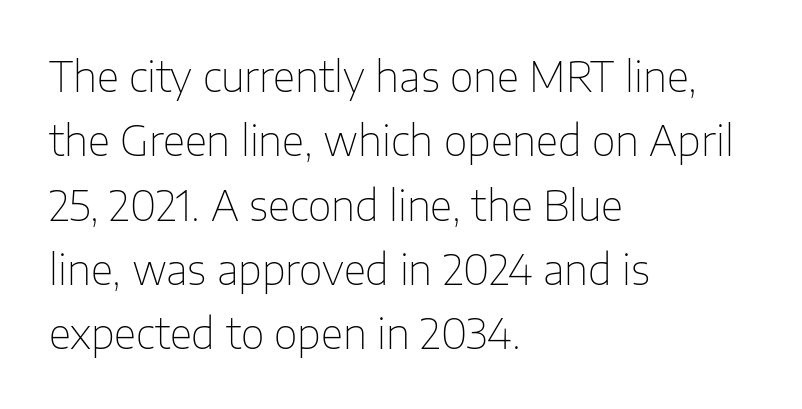
Q: Is the text bold? A: No.
Q: Is the text italic (slanted)? A: No, it is upright.
Q: Is the typeface a serif or a sans-serif typeface? A: Sans-serif.
Q: Is the text underlined? A: No.
Q: How is the paragraph aligned? A: Left-aligned.
Q: Is the spacing between letters normal or unusually wide? A: Normal.
Q: Is the spacing between lines tight, normal or loose? A: Normal.
Q: Width (condensed, normal, or wide)? A: Normal.
Q: Stroke contrast? A: Low.
Q: x-height? A: Medium.
Q: Monospaced? A: No.
